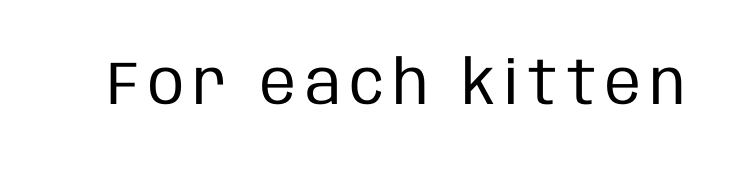
The image shows 61 px regular-weight, condensed sans-serif type, upright; set not underlined; low stroke contrast and a large x-height.
